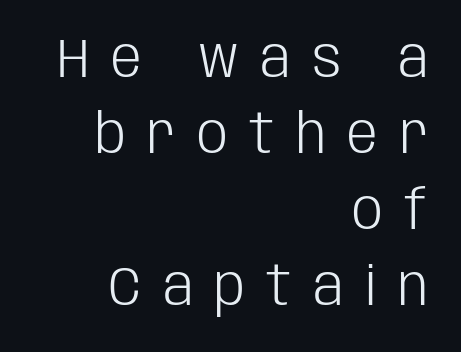
{"serif": "no", "italic": "no", "bold": "no", "weight": "light", "width": "condensed", "stroke_contrast": "low", "x_height": "large", "monospaced": "no", "underline": "no", "align": "right", "line_spacing": "normal", "line_spacing_ratio": 1.38, "letter_spacing": "wide", "letter_spacing_em": 0.39, "glyph_px": 55}
